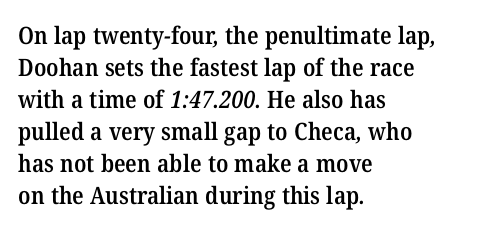
Q: Is the text bold? A: Semi-bold.
Q: Is the text underlined? A: No.
Q: How is the paragraph aligned? A: Left-aligned.
Q: Is the spacing between letters normal or unusually wide? A: Normal.
Q: Is the spacing between lines tight, normal or loose? A: Normal.
